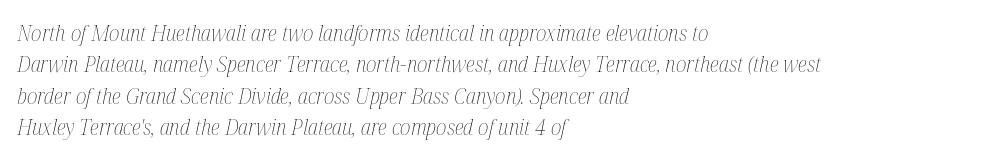
{"italic": "yes", "lean": "right", "slant_degrees": 12, "bold": "no", "underline": "no", "align": "left", "line_spacing": "normal", "line_spacing_ratio": 1.43, "letter_spacing": "normal", "letter_spacing_em": 0.0, "glyph_px": 22}
